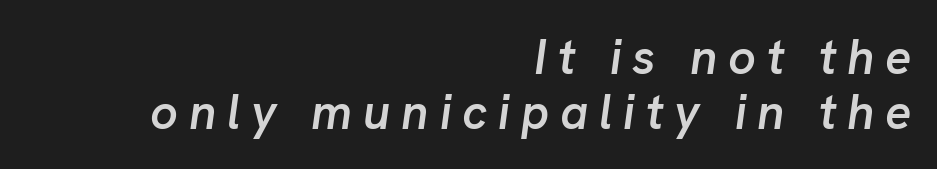
{"italic": "yes", "lean": "right", "slant_degrees": 8, "bold": "semi", "weight": "semibold", "width": "normal", "stroke_contrast": "low", "x_height": "medium", "monospaced": "no", "underline": "no", "align": "right", "line_spacing": "tight", "line_spacing_ratio": 1.12, "letter_spacing": "wide", "letter_spacing_em": 0.22, "glyph_px": 49}
